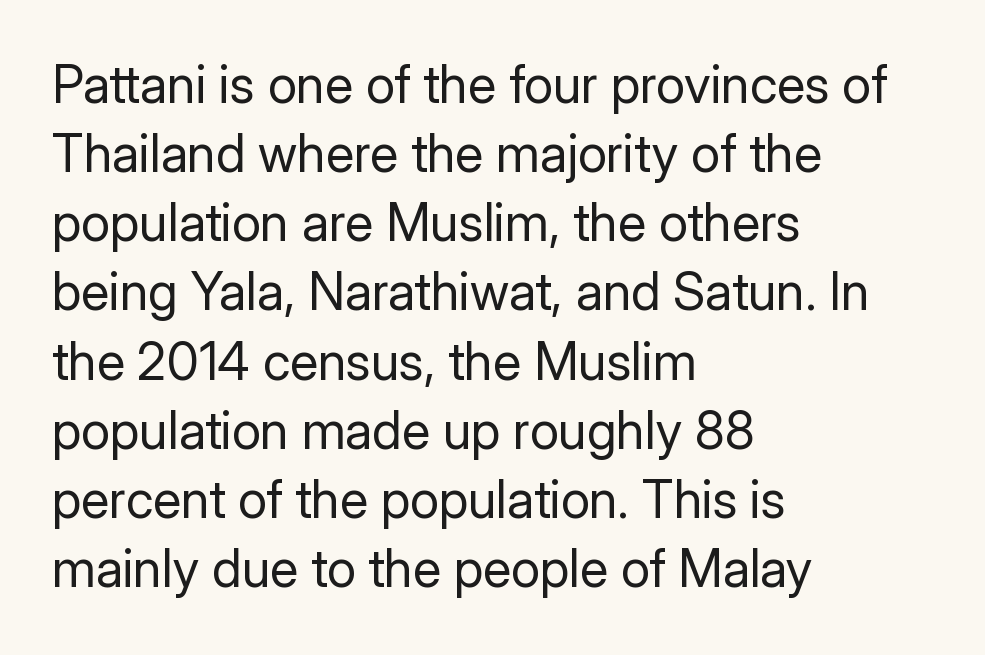
You could call the tracking neutral — neither tight nor loose. The typeface chosen for these lines omits serifs. Stems and bowls with no extra thickness — not bold. Rows of type keep a routine distance in the vertical direction. The passage shown is not underscored anywhere. The font's upright variant was chosen for this text.
